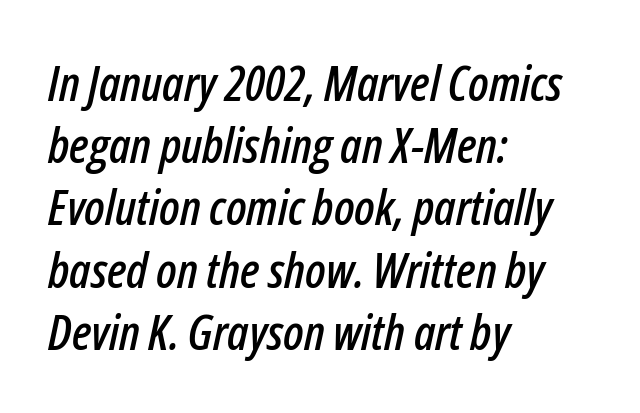
The lines are quadded left. The words here are not underlined. Normally led — the rows are evenly, conventionally spaced. The rendering uses natural spacing where letterforms have individual widths. You can tell it's italic because the verticals aren't actually vertical. This sample uses plain, unmodified letter spacing.
